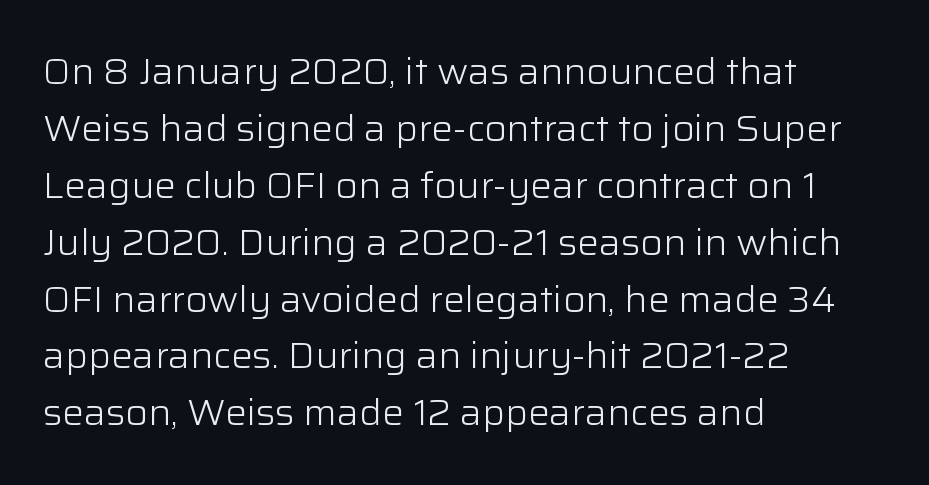
Q: Is the text bold? A: No.
Q: Is the text italic (slanted)? A: No, it is upright.
Q: Is the typeface a serif or a sans-serif typeface? A: Sans-serif.
Q: Is the text underlined? A: No.
Q: How is the paragraph aligned? A: Left-aligned.
Q: Is the spacing between letters normal or unusually wide? A: Normal.
Q: Is the spacing between lines tight, normal or loose? A: Normal.
Q: Width (condensed, normal, or wide)? A: Normal.
Q: Stroke contrast? A: Low.
Q: x-height? A: Medium.
Q: Monospaced? A: No.
